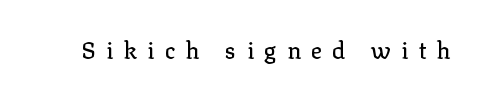
Q: Is the text italic (slanted)? A: No, it is upright.
Q: Is the text underlined? A: No.
Q: Is the spacing between letters normal or unusually wide? A: Unusually wide.
